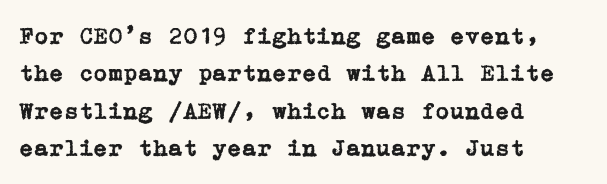
Q: Is the text italic (slanted)? A: No, it is upright.
Q: Is the text underlined? A: No.
Q: How is the paragraph aligned? A: Left-aligned.
Q: Is the spacing between letters normal or unusually wide? A: Normal.
Q: Is the spacing between lines tight, normal or loose? A: Normal.
